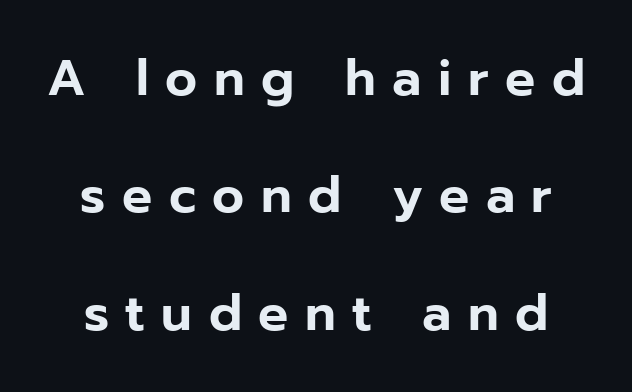
Think of a printed novel: that variable character pitch is what you see here. The horizontal fit of the characters is loose and conspicuously gappy. Does the lettering tilt? It doesn't — this is upright. The face used here is a sans, in the tradition of grotesques and geometrics. Summary of vertical rhythm: relaxed, with wide interline spacing.
